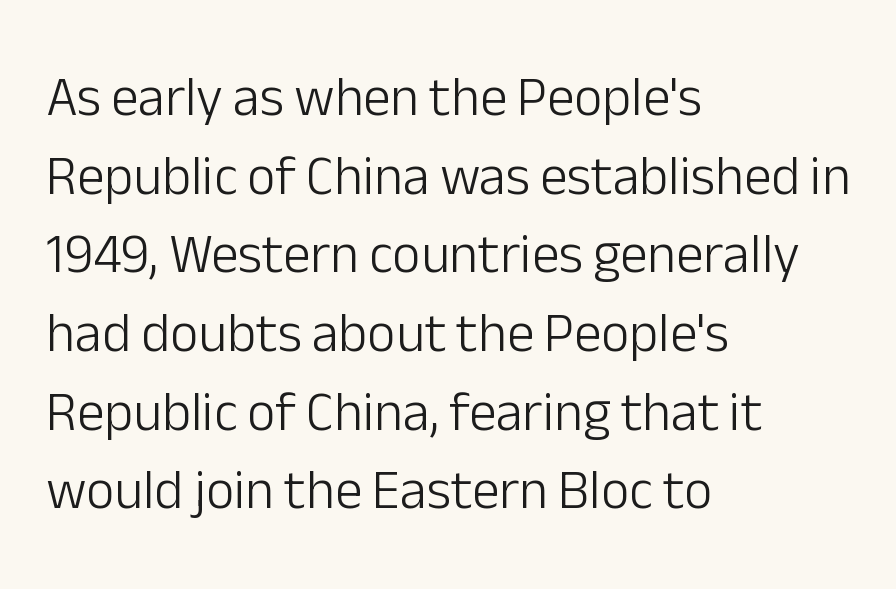
{"serif": "no", "italic": "no", "bold": "no", "weight": "light", "width": "normal", "stroke_contrast": "low", "x_height": "medium", "monospaced": "no", "underline": "no", "align": "left", "line_spacing": "normal", "line_spacing_ratio": 1.43, "letter_spacing": "normal", "letter_spacing_em": 0.0, "glyph_px": 55}
